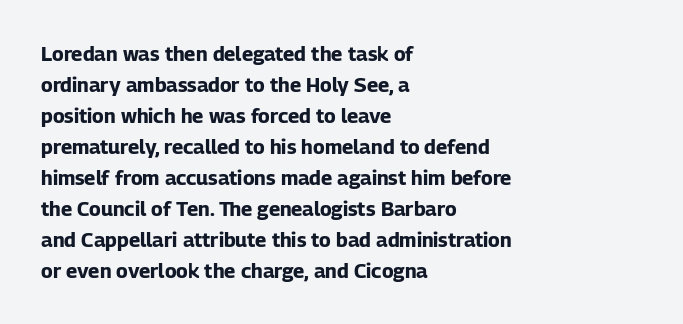
{"italic": "no", "bold": "yes", "underline": "no", "align": "left", "line_spacing": "normal", "line_spacing_ratio": 1.55, "letter_spacing": "normal", "letter_spacing_em": 0.0, "glyph_px": 20}
